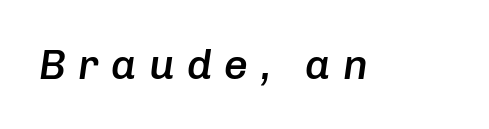
Q: Is the text bold? A: Semi-bold.
Q: Is the text italic (slanted)? A: Yes, it leans right by about 8 degrees.
Q: Is the text underlined? A: No.
Q: Is the spacing between letters normal or unusually wide? A: Unusually wide.
Q: Width (condensed, normal, or wide)? A: Normal.
Q: Stroke contrast? A: Low.
Q: x-height? A: Medium.
Q: Monospaced? A: No.
